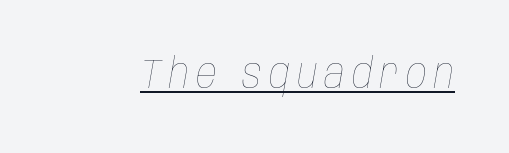
Q: Is the text bold? A: No.
Q: Is the text italic (slanted)? A: Yes, it leans right by about 10 degrees.
Q: Is the text underlined? A: Yes.
Q: Width (condensed, normal, or wide)? A: Condensed.
Q: Stroke contrast? A: Low.
Q: x-height? A: Large.
Q: Monospaced? A: No.
